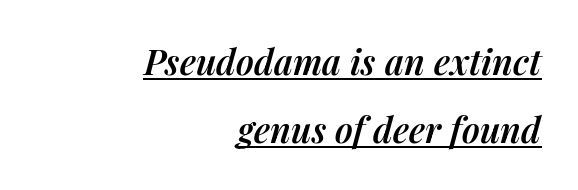
{"italic": "yes", "lean": "right", "slant_degrees": 14, "bold": "semi", "weight": "semibold", "width": "normal", "stroke_contrast": "medium", "x_height": "medium", "monospaced": "no", "underline": "yes", "align": "right", "line_spacing": "loose", "line_spacing_ratio": 1.95, "letter_spacing": "normal", "letter_spacing_em": 0.0, "glyph_px": 35}
